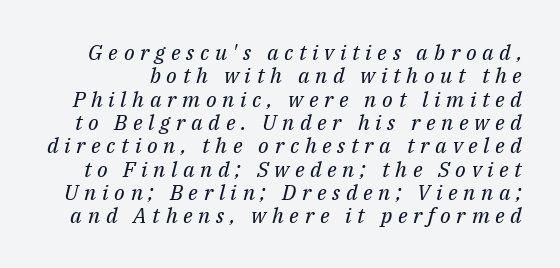
The image shows 21 px text type, italic (leaning right); set tight line spacing (1.11x), unusually wide letter spacing (+0.27 em), not underlined.
